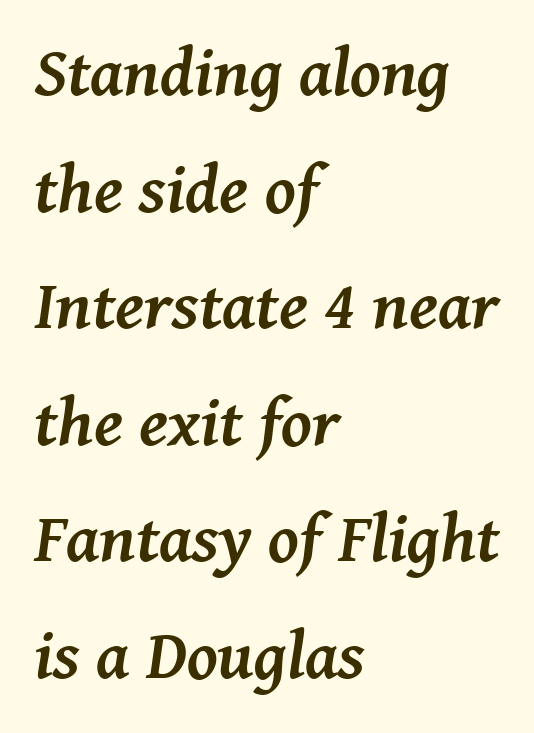
The image shows 69 px semibold serif type, italic (leaning right); set left-aligned, normal line spacing (1.69x), normal letter spacing, not underlined; medium stroke contrast and a medium x-height.
